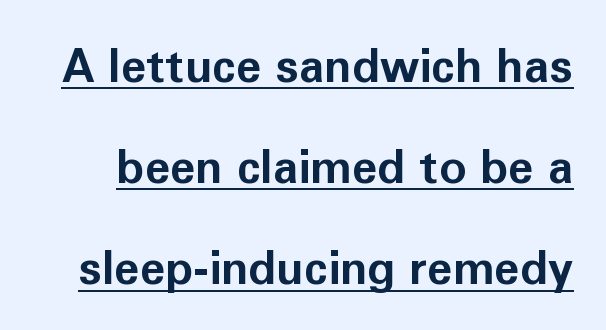
The image shows 46 px bold sans-serif type, upright; set loose line spacing (2.2x), normal letter spacing, underlined; low stroke contrast and a medium x-height.
